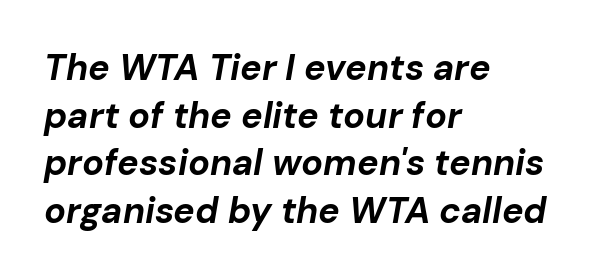
Honestly, the row spacing looks completely unremarkable. The rendering keeps characters at their native spacing. Chunky letters — that's bold for sure. Glance below the letters and you will spot only blank space.
